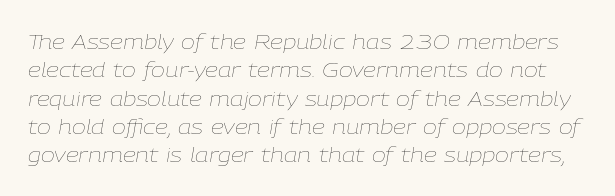
Glance below the letters and you will spot only blank space. The horizontal fit of the characters is conventional and even. Letters have the restrained weight of plain body copy at most. The passage shown leans; its letterforms are oblique. One glance says typical: line gaps are just what's usual.
